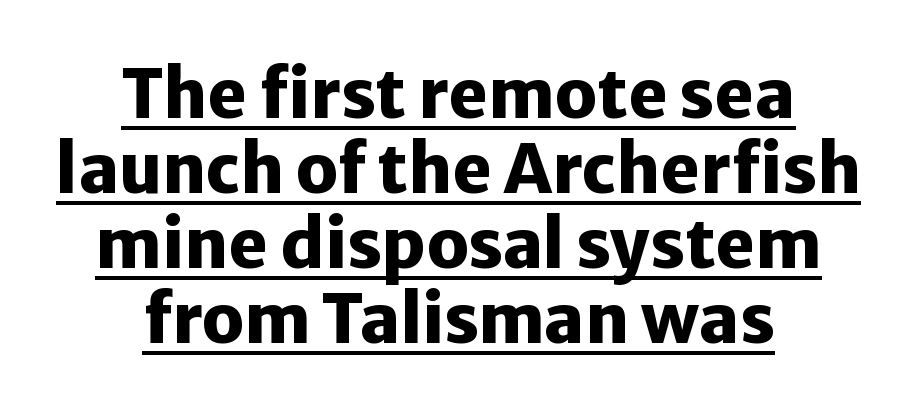
Q: Is the text bold? A: Yes.
Q: Is the text italic (slanted)? A: No, it is upright.
Q: Is the typeface a serif or a sans-serif typeface? A: Sans-serif.
Q: Is the text underlined? A: Yes.
Q: How is the paragraph aligned? A: Centered.
Q: Is the spacing between letters normal or unusually wide? A: Normal.
Q: Is the spacing between lines tight, normal or loose? A: Tight.
Q: Width (condensed, normal, or wide)? A: Normal.
Q: Stroke contrast? A: Low.
Q: x-height? A: Medium.
Q: Monospaced? A: No.
